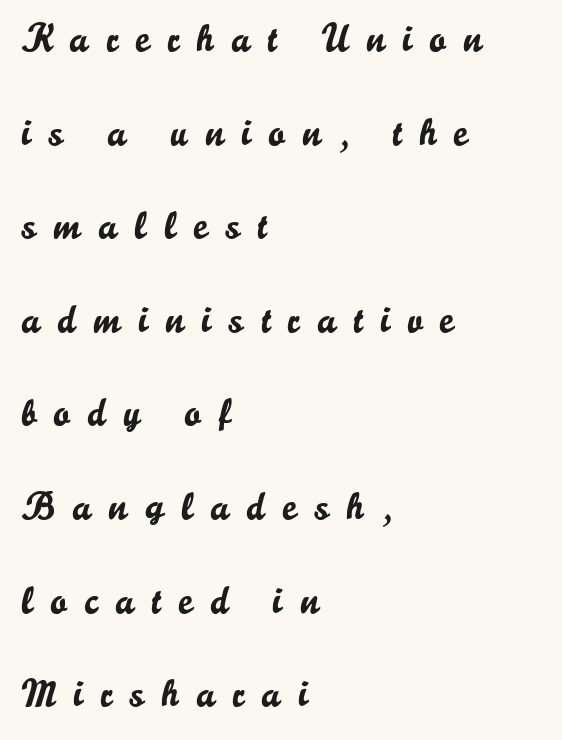
The foot of each line stays bare and open. The typeface chosen for these lines omits serifs. The horizontal fit of the characters is loose and conspicuously gappy. Each line starts at the same left margin while the right side varies. Does the leading feel generous? Absolutely, it's lavish.
